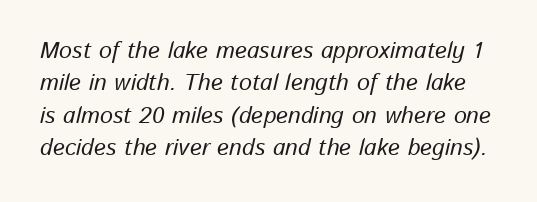
The image shows 23 px text type, italic (leaning right); set normal line spacing (1.41x), normal letter spacing, not underlined.
